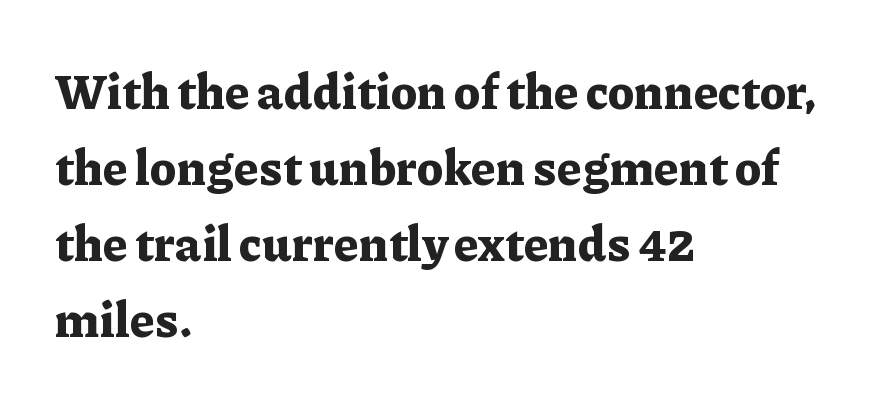
The image shows 48 px bold serif type, upright; set left-aligned, normal line spacing (1.58x), normal letter spacing, not underlined; low stroke contrast and a medium x-height.
